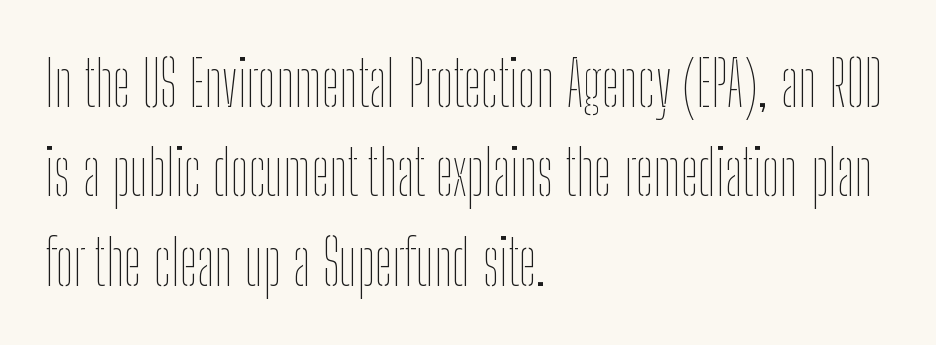
The image shows 63 px thin, condensed type, upright; set left-aligned, normal line spacing (1.42x), normal letter spacing, not underlined; low stroke contrast and a medium x-height.
